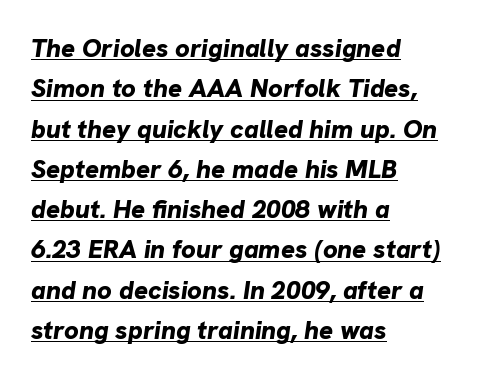
The image shows 26 px bold type, italic (leaning right); set left-aligned, normal line spacing (1.55x), normal letter spacing, underlined.
